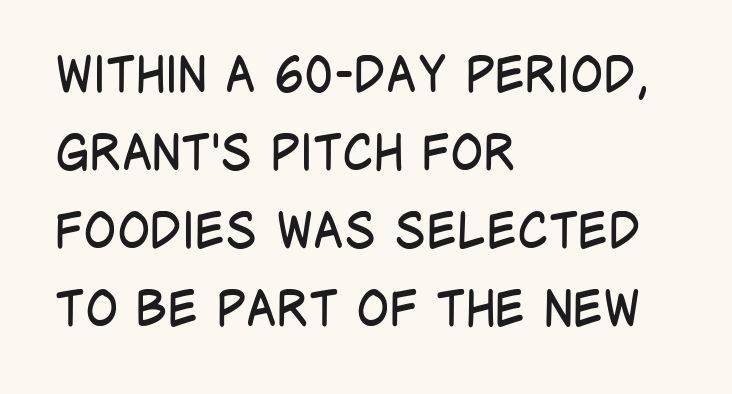
{"serif": "no", "italic": "no", "bold": "no", "weight": "regular", "width": "condensed", "stroke_contrast": "low", "x_height": "large", "monospaced": "no", "underline": "no", "align": "left", "line_spacing": "normal", "line_spacing_ratio": 1.59, "letter_spacing": "normal", "letter_spacing_em": 0.0, "glyph_px": 49}
